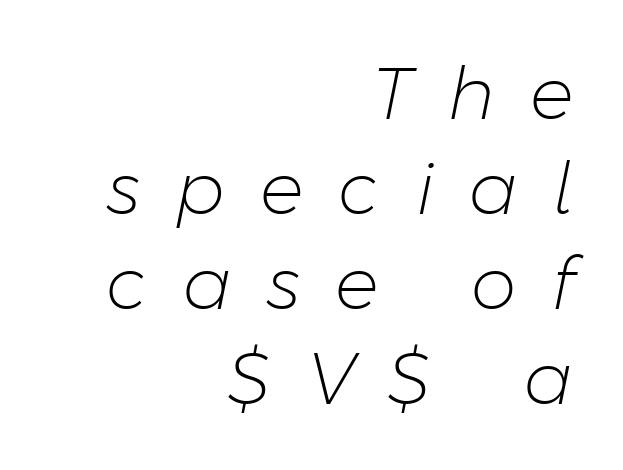
Q: Is the text bold? A: No.
Q: Is the text italic (slanted)? A: Yes, it leans right by about 11 degrees.
Q: Is the text underlined? A: No.
Q: How is the paragraph aligned? A: Right-aligned.
Q: Is the spacing between letters normal or unusually wide? A: Unusually wide.
Q: Is the spacing between lines tight, normal or loose? A: Normal.
Q: Width (condensed, normal, or wide)? A: Normal.
Q: Stroke contrast? A: Low.
Q: x-height? A: Medium.
Q: Monospaced? A: No.
